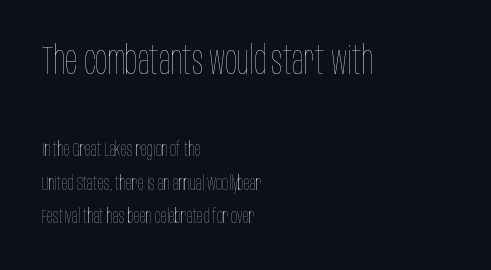
Does the bottom block carry the larger type? No, the top block does. The face used here is proportionally spaced, like ordinary book or web type. The gaps between neighbouring characters are ordinary and unremarkable. The letters stand straight up with perfectly vertical stems. The block of text has a typical density, with ordinary space between rows.
